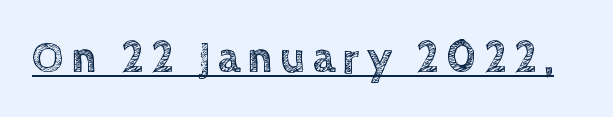
Posture: upright roman. Quick note: underline on. This sample has the flowing, uneven cadence of proportional lettering.
